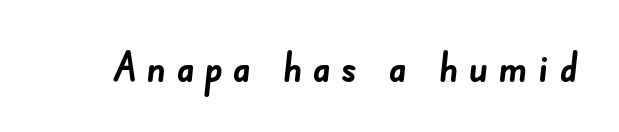
The image shows 41 px semibold sans-serif type; set unusually wide letter spacing (+0.25 em), not underlined; low stroke contrast and a small x-height.
